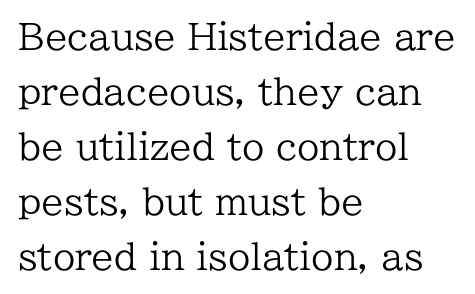
{"serif": "yes", "italic": "no", "bold": "no", "weight": "regular", "width": "normal", "stroke_contrast": "low", "x_height": "medium", "monospaced": "no", "underline": "no", "align": "left", "line_spacing": "normal", "line_spacing_ratio": 1.53, "letter_spacing": "normal", "letter_spacing_em": 0.0, "glyph_px": 36}
